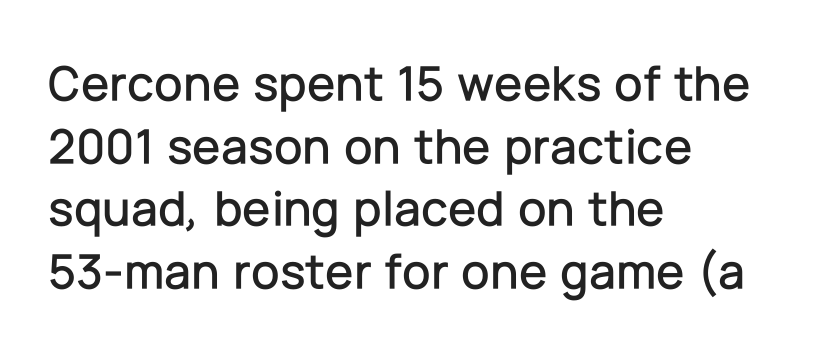
Q: Is the text italic (slanted)? A: No, it is upright.
Q: Is the typeface a serif or a sans-serif typeface? A: Sans-serif.
Q: Is the text underlined? A: No.
Q: How is the paragraph aligned? A: Left-aligned.
Q: Is the spacing between letters normal or unusually wide? A: Normal.
Q: Width (condensed, normal, or wide)? A: Normal.
Q: Stroke contrast? A: Low.
Q: x-height? A: Medium.
Q: Monospaced? A: No.
